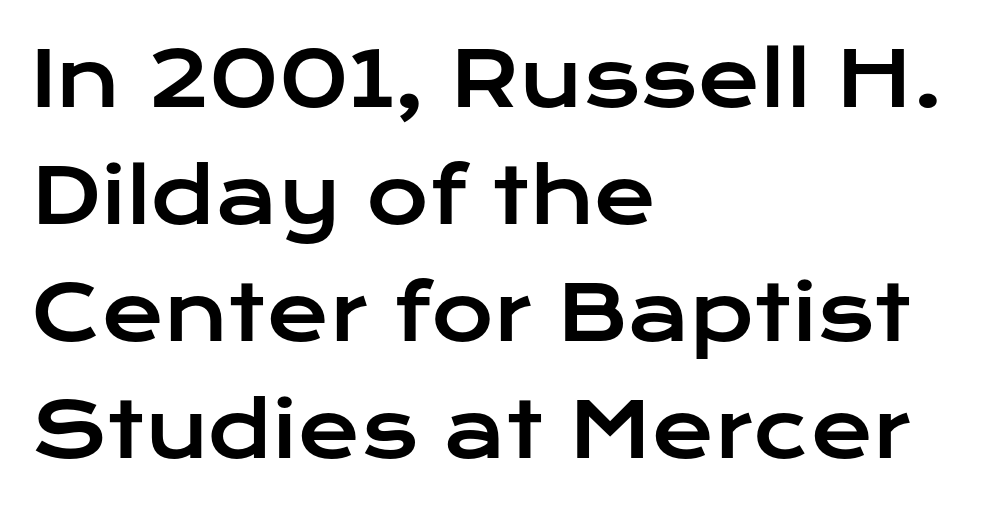
Character widths vary here, with narrow letters taking less room than wide ones. A sans-serif font was chosen for this passage. Bare-footed words on every line. This is the regular roman posture of the typeface. Regarding leading, the lines here are spaced in the standard way. Honestly, the letter spacing is just normal — you wouldn't notice it.
